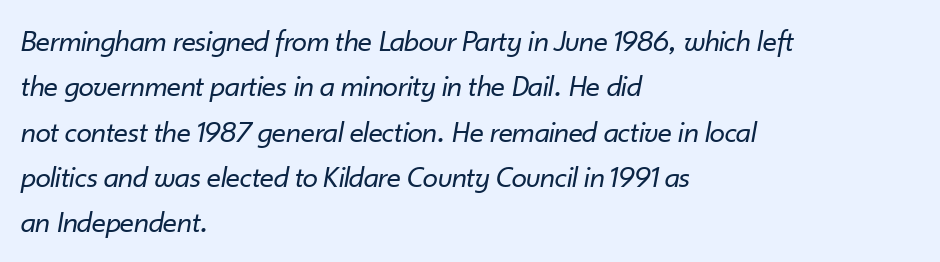
The image shows 31 px regular-weight type, italic (leaning right); set left-aligned, normal line spacing (1.46x), normal letter spacing, not underlined; low stroke contrast and a small x-height.
